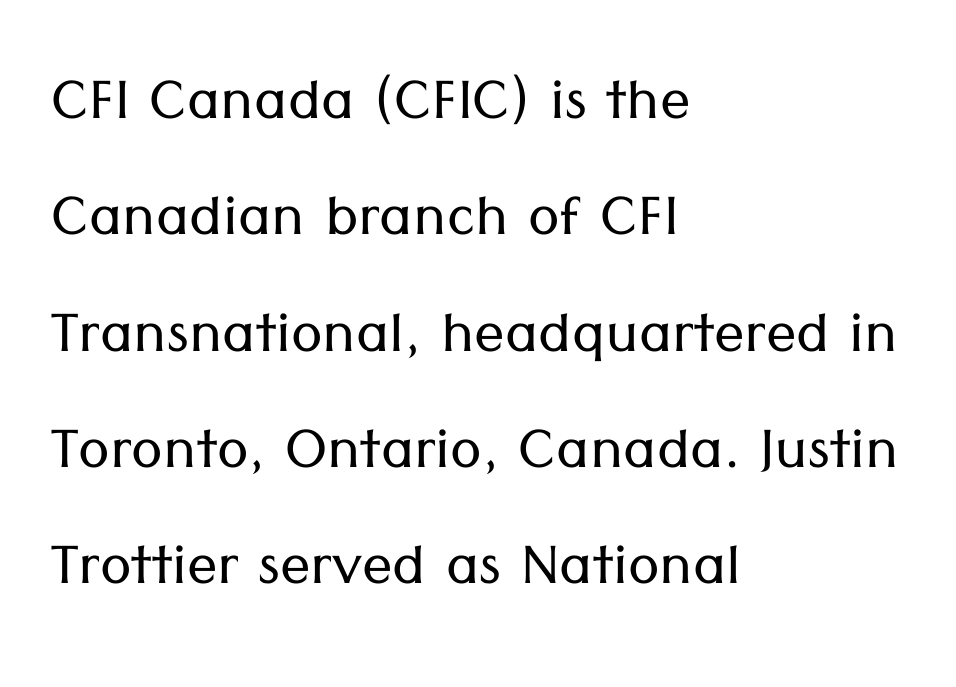
The image shows 76 px light sans-serif type, upright; set left-aligned, normal line spacing (1.53x), normal letter spacing, not underlined; low stroke contrast and a medium x-height.
